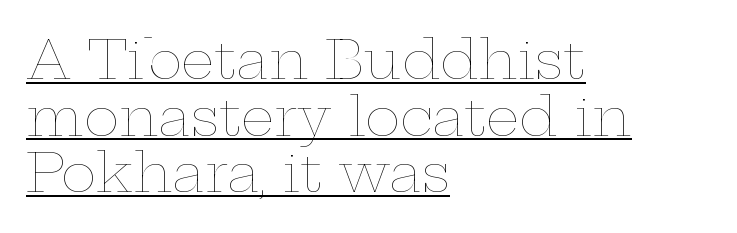
{"italic": "no", "bold": "no", "weight": "thin", "width": "wide", "stroke_contrast": "low", "x_height": "medium", "monospaced": "no", "underline": "yes", "align": "left", "line_spacing": "tight", "line_spacing_ratio": 1.07, "letter_spacing": "normal", "letter_spacing_em": 0.0, "glyph_px": 53}
